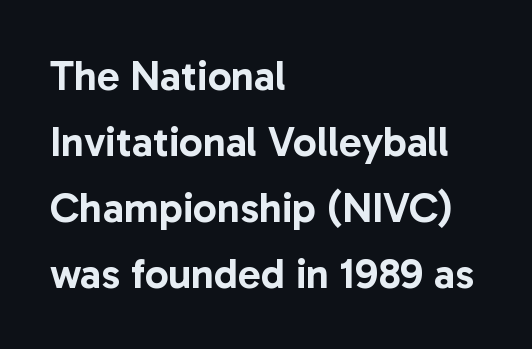
Q: Is the text italic (slanted)? A: No, it is upright.
Q: Is the typeface a serif or a sans-serif typeface? A: Sans-serif.
Q: Is the text underlined? A: No.
Q: How is the paragraph aligned? A: Left-aligned.
Q: Is the spacing between letters normal or unusually wide? A: Normal.
Q: Is the spacing between lines tight, normal or loose? A: Normal.
Q: Width (condensed, normal, or wide)? A: Normal.
Q: Stroke contrast? A: Low.
Q: x-height? A: Medium.
Q: Monospaced? A: No.
